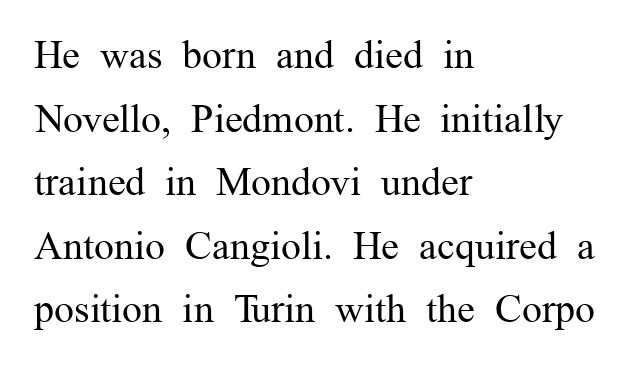
{"serif": "yes", "italic": "no", "bold": "no", "weight": "regular", "width": "normal", "stroke_contrast": "medium", "x_height": "medium", "monospaced": "no", "underline": "no", "align": "left", "line_spacing": "normal", "line_spacing_ratio": 1.59, "letter_spacing": "normal", "letter_spacing_em": 0.0, "glyph_px": 40}
